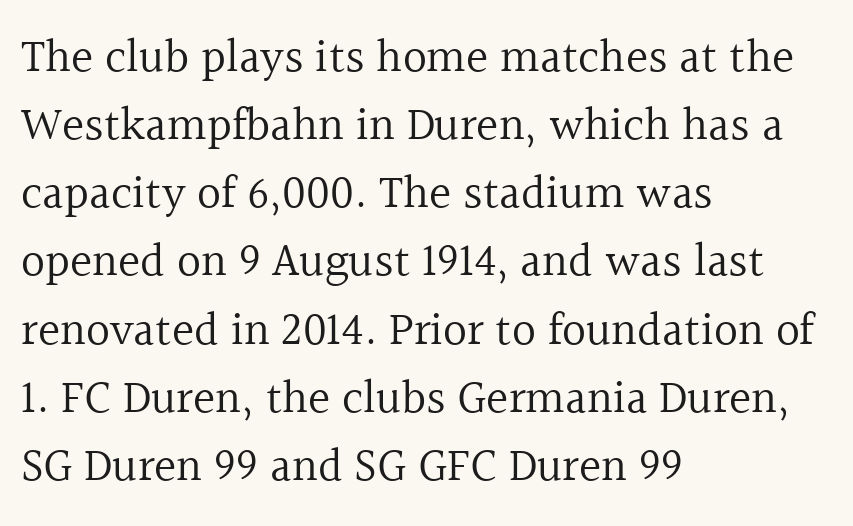
Q: Is the text bold? A: No.
Q: Is the text italic (slanted)? A: No, it is upright.
Q: Is the typeface a serif or a sans-serif typeface? A: Serif.
Q: Is the text underlined? A: No.
Q: How is the paragraph aligned? A: Left-aligned.
Q: Is the spacing between letters normal or unusually wide? A: Normal.
Q: Is the spacing between lines tight, normal or loose? A: Normal.
Q: Width (condensed, normal, or wide)? A: Normal.
Q: x-height? A: Medium.
Q: Monospaced? A: No.
